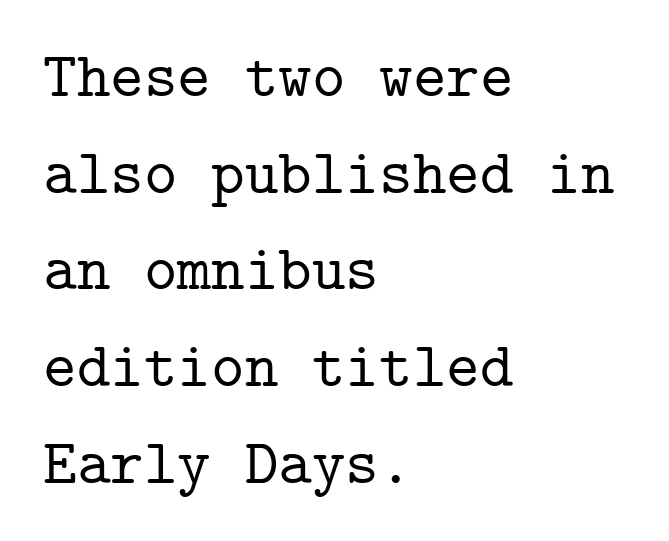
Each letter's strokes conclude with small projecting serifs. The passage is arranged the way most books set body copy — flush left. This sample keeps an unexceptional amount of space between lines. Fixed-width glyphs throughout — classic coding-font behaviour. Posture: vertical.
